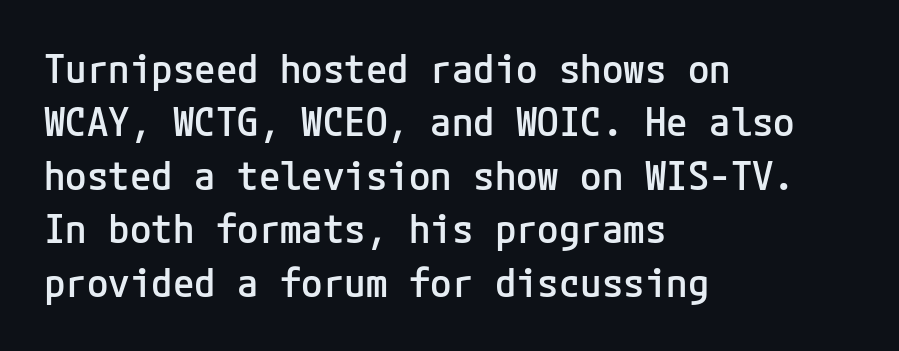
The image shows 39 px semibold sans-serif type, upright; set left-aligned, normal line spacing (1.37x), normal letter spacing, not underlined; low stroke contrast and a medium x-height.
